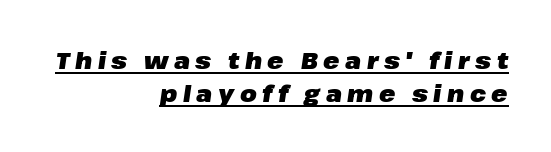
Regarding leading, the lines here are spaced in the standard way. The letters are slanted; this is an italic face. The lettering is marked with a stroke running underneath it. Display-style spreading of the glyphs; the letterfit is very open. Line endings align vertically; line beginnings do not.
